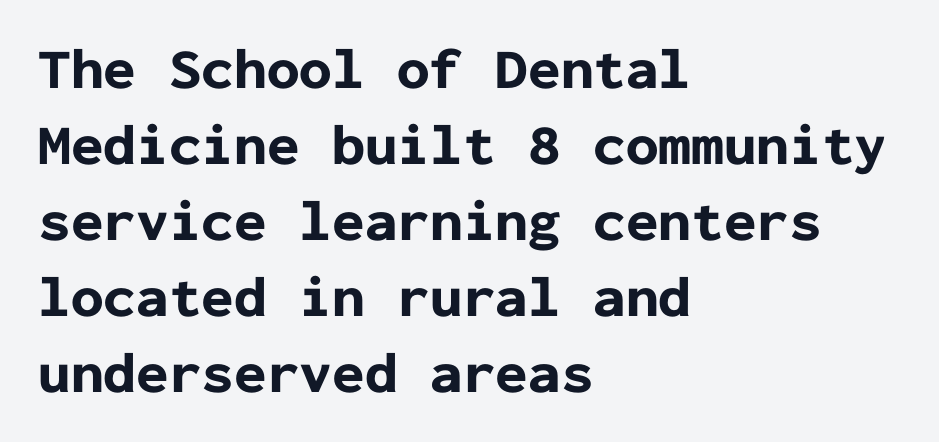
Font category for this specimen: sans-serif. No word sits above an underline. Regarding leading, the lines here are spaced in the standard way. Summary of weight: heavy, a full bold. Default kerning and tracking; the words read as compact shapes. Layout note: lines flush left.
